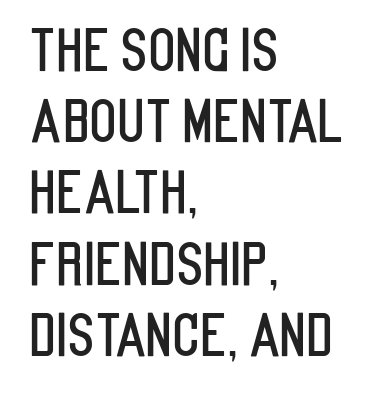
Here the designer chose a conventional face with non-uniform glyph widths. Compared with typical paragraphs, the rows here are spaced about the same. No feet cap the strokes, marking this as sans-serif type. Notice how the passage keeps a crisp vertical edge on the left only.
